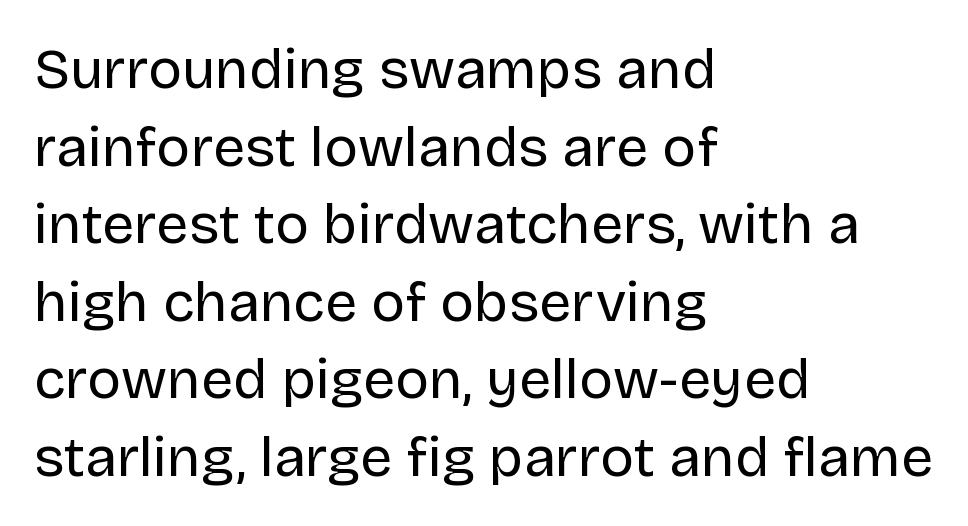
The image shows 57 px regular-weight sans-serif type, upright; set left-aligned, normal line spacing (1.36x), normal letter spacing, not underlined; low stroke contrast and a large x-height.
